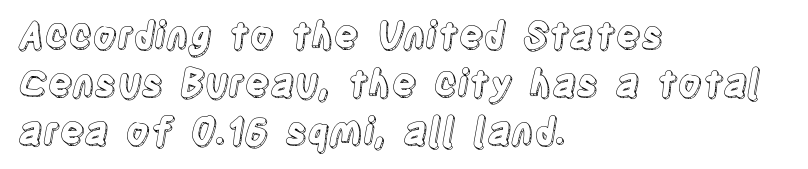
Q: Is the text italic (slanted)? A: Yes.
Q: Is the text underlined? A: No.
Q: How is the paragraph aligned? A: Left-aligned.
Q: Is the spacing between letters normal or unusually wide? A: Normal.
Q: Is the spacing between lines tight, normal or loose? A: Normal.
Q: Width (condensed, normal, or wide)? A: Condensed.
Q: x-height? A: Large.
Q: Monospaced? A: No.
